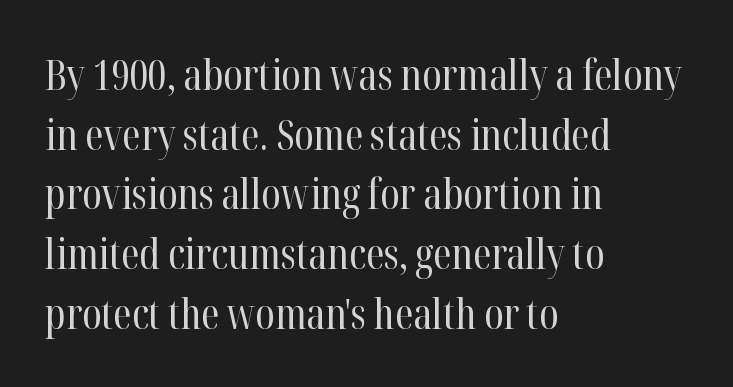
{"serif": "yes", "italic": "no", "bold": "no", "weight": "regular", "width": "condensed", "stroke_contrast": "high", "x_height": "medium", "monospaced": "no", "underline": "no", "align": "left", "line_spacing": "normal", "line_spacing_ratio": 1.42, "letter_spacing": "normal", "letter_spacing_em": 0.0, "glyph_px": 42}
